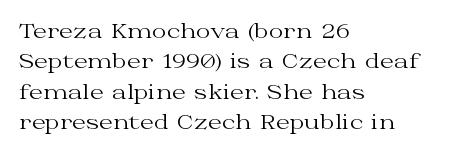
Q: Is the text bold? A: No.
Q: Is the text italic (slanted)? A: No, it is upright.
Q: Is the text underlined? A: No.
Q: How is the paragraph aligned? A: Left-aligned.
Q: Is the spacing between letters normal or unusually wide? A: Normal.
Q: Is the spacing between lines tight, normal or loose? A: Normal.
